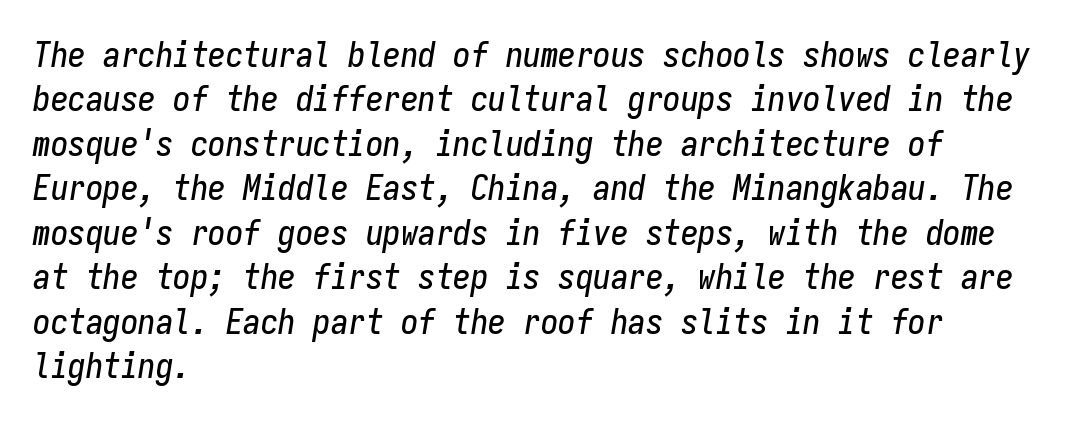
{"italic": "yes", "lean": "right", "slant_degrees": 9, "width": "condensed", "stroke_contrast": "low", "x_height": "medium", "monospaced": "yes", "underline": "no", "align": "left", "line_spacing": "normal", "line_spacing_ratio": 1.27, "letter_spacing": "normal", "letter_spacing_em": 0.0, "glyph_px": 35}
